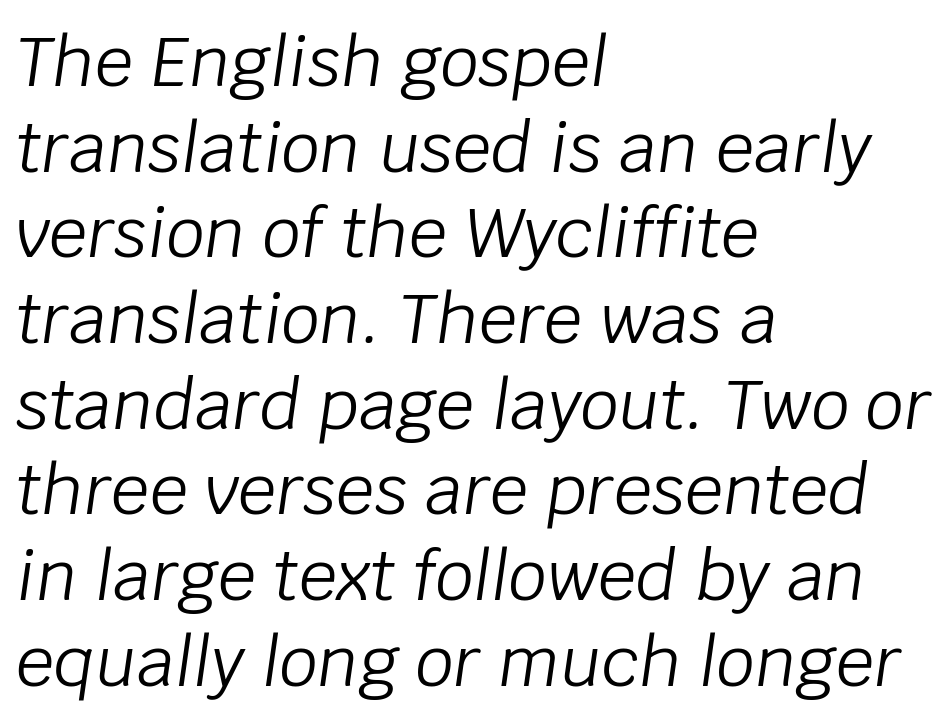
{"italic": "yes", "lean": "right", "slant_degrees": 8, "bold": "no", "weight": "light", "width": "normal", "stroke_contrast": "low", "x_height": "large", "monospaced": "no", "underline": "no", "align": "left", "line_spacing": "normal", "line_spacing_ratio": 1.26, "letter_spacing": "normal", "letter_spacing_em": 0.0, "glyph_px": 68}
